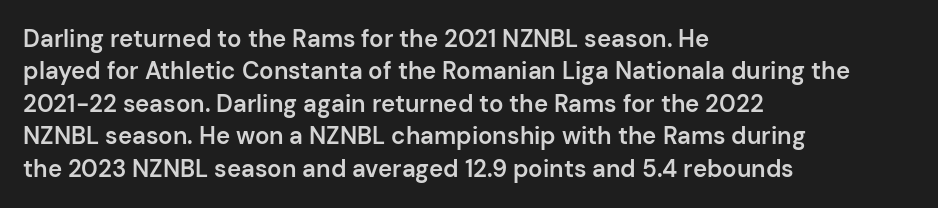
Q: Is the text bold? A: Semi-bold.
Q: Is the text italic (slanted)? A: No, it is upright.
Q: Is the text underlined? A: No.
Q: How is the paragraph aligned? A: Left-aligned.
Q: Is the spacing between letters normal or unusually wide? A: Normal.
Q: Is the spacing between lines tight, normal or loose? A: Normal.
